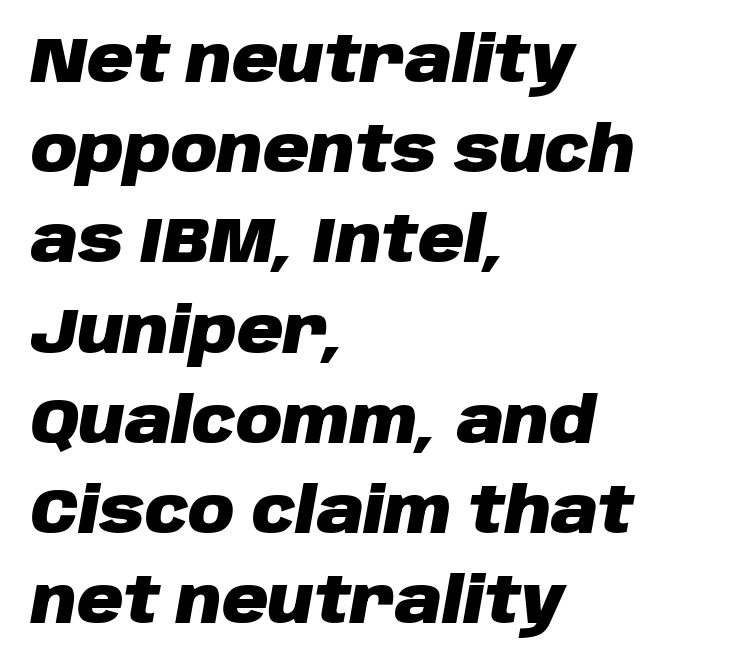
Q: Is the text bold? A: Yes.
Q: Is the text italic (slanted)? A: Yes, it leans right by about 10 degrees.
Q: Is the text underlined? A: No.
Q: How is the paragraph aligned? A: Left-aligned.
Q: Is the spacing between letters normal or unusually wide? A: Normal.
Q: Is the spacing between lines tight, normal or loose? A: Normal.
Q: Width (condensed, normal, or wide)? A: Normal.
Q: Stroke contrast? A: Low.
Q: x-height? A: Large.
Q: Monospaced? A: No.
